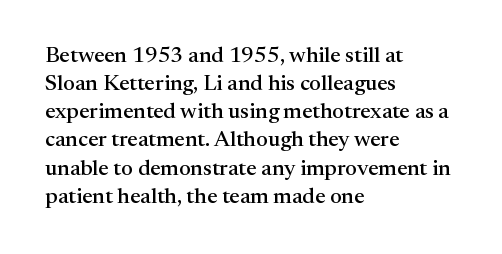
The image shows 22 px text type, upright; set left-aligned, normal line spacing (1.28x), normal letter spacing, not underlined.
